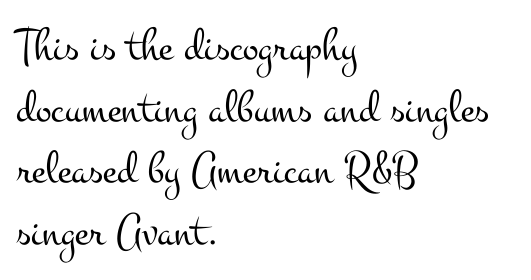
Q: Is the text bold? A: No.
Q: Is the text italic (slanted)? A: Yes.
Q: Is the typeface a serif or a sans-serif typeface? A: Serif.
Q: Is the text underlined? A: No.
Q: How is the paragraph aligned? A: Left-aligned.
Q: Is the spacing between letters normal or unusually wide? A: Normal.
Q: Is the spacing between lines tight, normal or loose? A: Normal.
Q: Width (condensed, normal, or wide)? A: Wide.
Q: Stroke contrast? A: Medium.
Q: x-height? A: Small.
Q: Monospaced? A: No.
